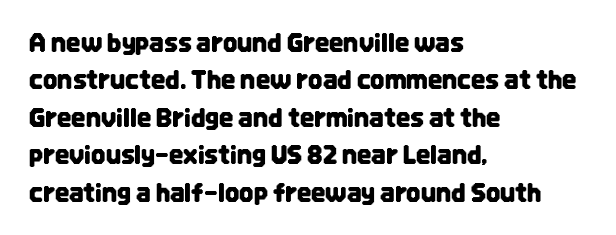
{"italic": "no", "underline": "no", "align": "left", "line_spacing": "normal", "line_spacing_ratio": 1.5, "letter_spacing": "normal", "letter_spacing_em": 0.0, "glyph_px": 25}
